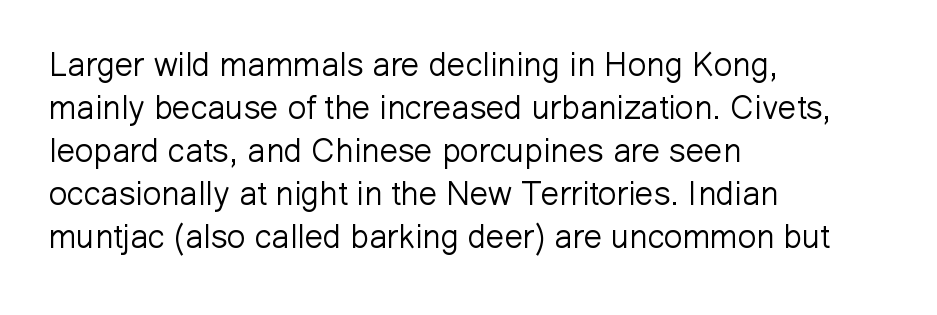
The image shows 33 px light sans-serif type, upright; set left-aligned, normal line spacing (1.3x), normal letter spacing, not underlined; low stroke contrast and a medium x-height.
